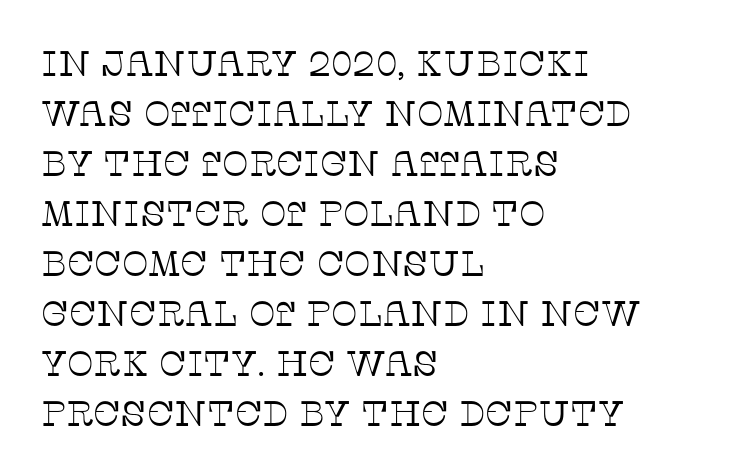
The image shows 35 px thin serif type, upright; set left-aligned, normal line spacing (1.43x), normal letter spacing, not underlined; low stroke contrast and a large x-height.
